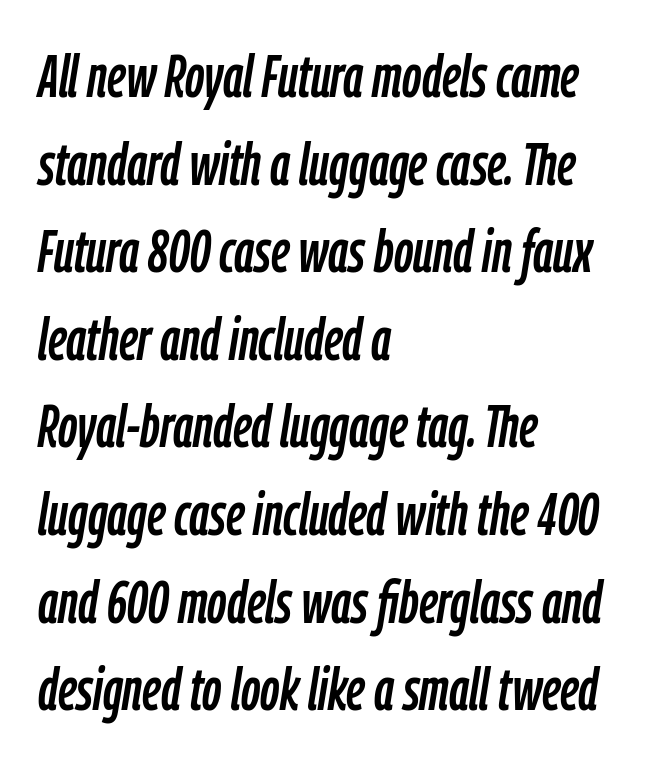
Q: Is the text italic (slanted)? A: Yes, it leans right by about 9 degrees.
Q: Is the text underlined? A: No.
Q: How is the paragraph aligned? A: Left-aligned.
Q: Is the spacing between letters normal or unusually wide? A: Normal.
Q: Is the spacing between lines tight, normal or loose? A: Normal.
Q: Width (condensed, normal, or wide)? A: Condensed.
Q: Stroke contrast? A: Low.
Q: x-height? A: Medium.
Q: Monospaced? A: No.
